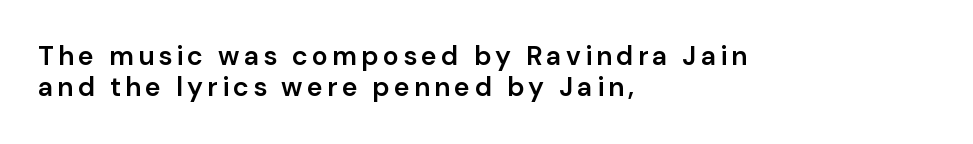
{"italic": "no", "bold": "semi", "underline": "no", "align": "left", "line_spacing_ratio": 1.16, "glyph_px": 27}
